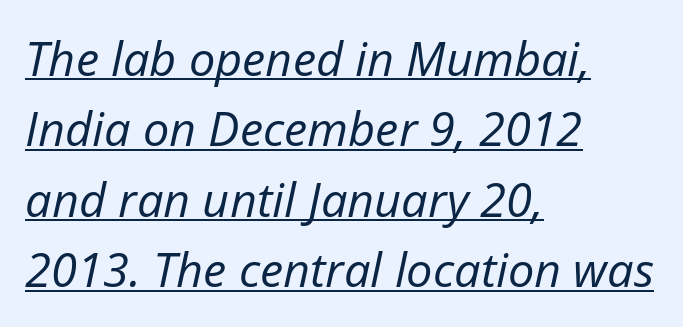
Q: Is the text bold? A: No.
Q: Is the text italic (slanted)? A: Yes, it leans right by about 12 degrees.
Q: Is the text underlined? A: Yes.
Q: How is the paragraph aligned? A: Left-aligned.
Q: Is the spacing between letters normal or unusually wide? A: Normal.
Q: Is the spacing between lines tight, normal or loose? A: Normal.
Q: Width (condensed, normal, or wide)? A: Normal.
Q: Stroke contrast? A: Low.
Q: x-height? A: Medium.
Q: Monospaced? A: No.
